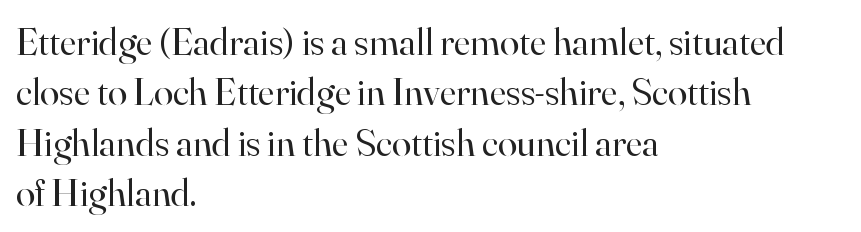
Vertical spacing — default. Stems here are at most as thick as an everyday book face. You can tell from the footed stems that serif type was used. Glyph-to-glyph distance matches everyday printed text. Think of a printed novel: that variable character pitch is what you see here. Glance below the letters and you will spot only blank space.
